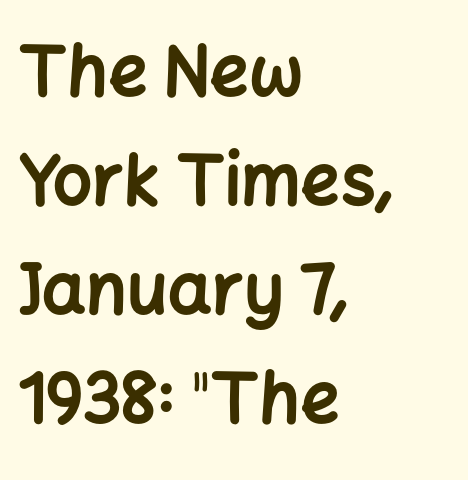
The image shows 69 px bold sans-serif type, upright; set left-aligned, normal line spacing (1.58x), normal letter spacing, not underlined; low stroke contrast and a medium x-height.
